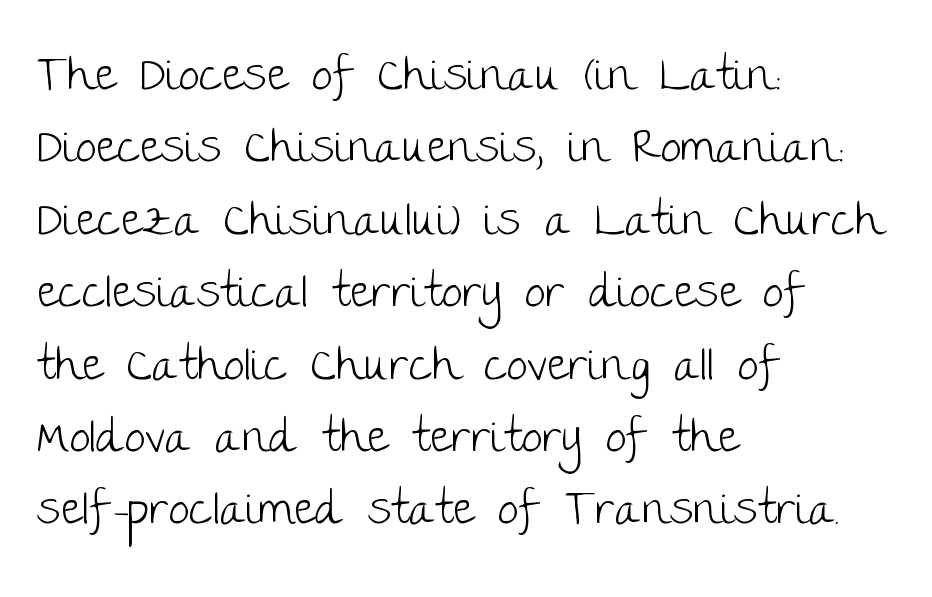
{"serif": "no", "italic": "no", "bold": "no", "weight": "light", "width": "normal", "stroke_contrast": "low", "x_height": "large", "monospaced": "no", "underline": "no", "align": "left", "line_spacing": "normal", "line_spacing_ratio": 1.54, "letter_spacing": "normal", "letter_spacing_em": 0.0, "glyph_px": 47}
